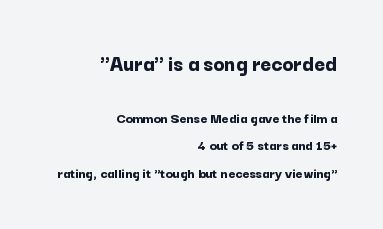
{"italic": "no", "bold": "yes", "underline": "no", "align": "right", "line_spacing_ratio": 1.84, "letter_spacing": "normal", "letter_spacing_em": 0.0, "larger_block": "first", "size_ratio": 1.53, "glyph_px": 23}
